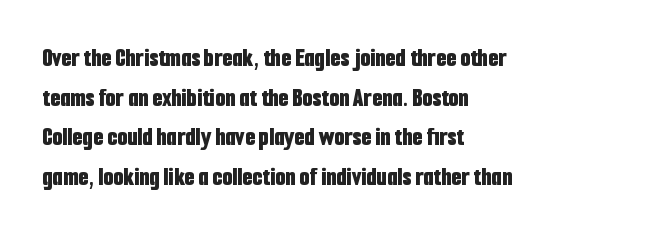
The image shows 26 px bold type, upright; set left-aligned, normal line spacing (1.52x), normal letter spacing, not underlined.
